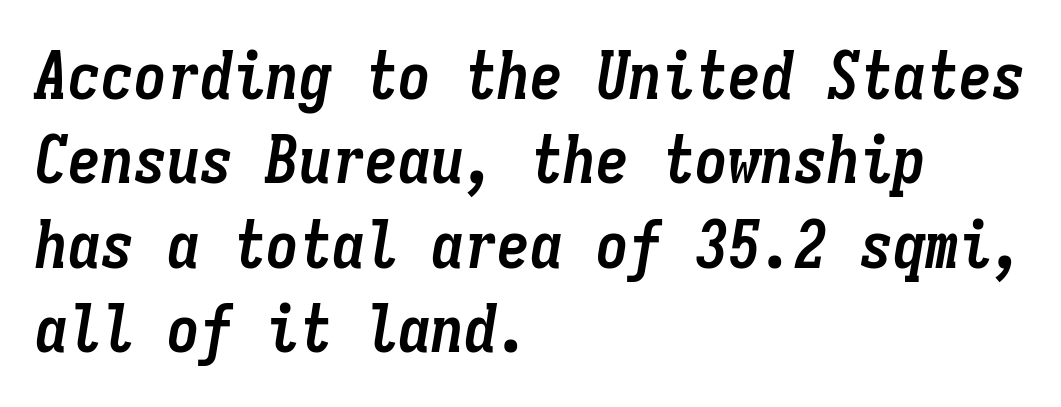
{"italic": "yes", "lean": "right", "slant_degrees": 9, "bold": "yes", "weight": "semibold", "width": "condensed", "stroke_contrast": "low", "x_height": "medium", "monospaced": "yes", "underline": "no", "align": "left", "line_spacing": "normal", "line_spacing_ratio": 1.28, "letter_spacing": "normal", "letter_spacing_em": 0.0, "glyph_px": 66}
